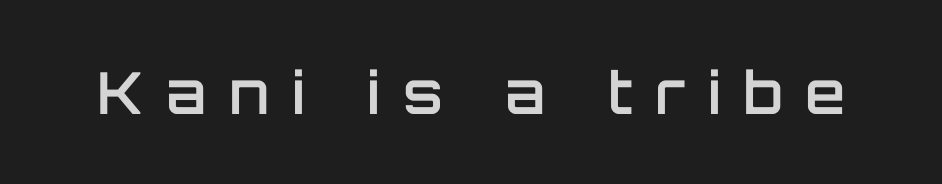
The words here are not underlined. Strokes here are thickened, but only to semibold level. The type is letterspaced generously, with wide tracking. The rendering uses natural spacing where letterforms have individual widths. This sample uses a sans-serif face.
